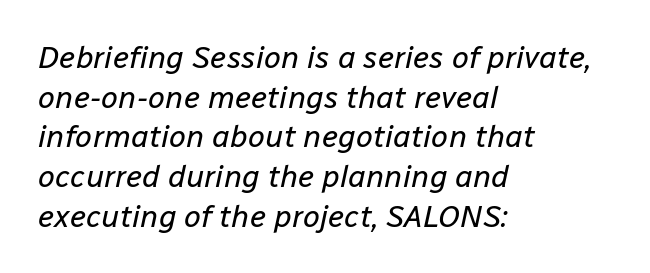
The image shows 31 px regular-weight type, italic (leaning right); set left-aligned, normal line spacing (1.28x), normal letter spacing, not underlined; low stroke contrast and a medium x-height.
